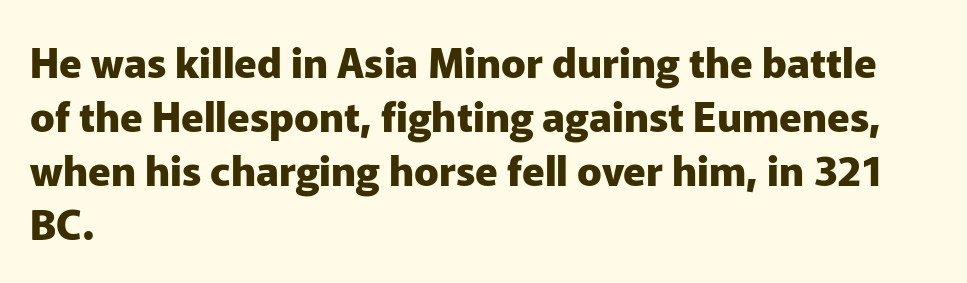
Note: no serifs on the glyphs. The space beneath each line is pristine and unruled. The sample has been set heavy, in full bold. Does extra space separate the letters? No, they use regular spacing.
